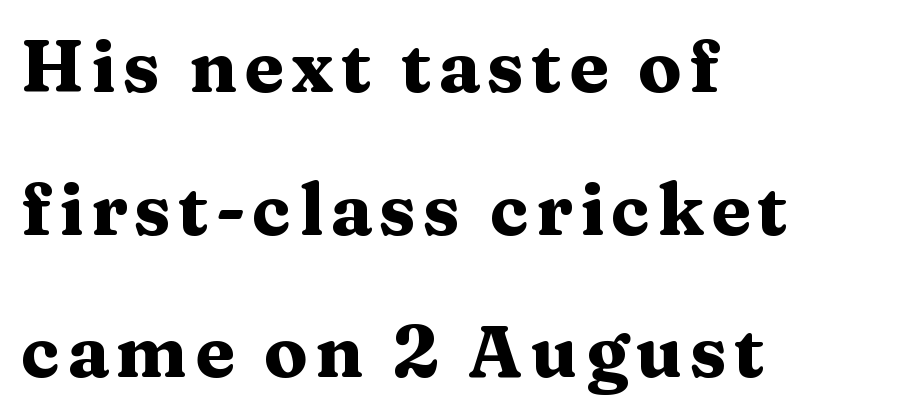
Q: Is the text bold? A: Yes.
Q: Is the text italic (slanted)? A: No, it is upright.
Q: Is the typeface a serif or a sans-serif typeface? A: Serif.
Q: Is the text underlined? A: No.
Q: How is the paragraph aligned? A: Left-aligned.
Q: Is the spacing between lines tight, normal or loose? A: Loose.
Q: Width (condensed, normal, or wide)? A: Wide.
Q: Stroke contrast? A: Medium.
Q: x-height? A: Medium.
Q: Monospaced? A: No.
